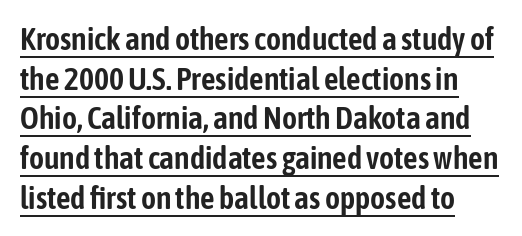
Ascenders rise straight up at ninety degrees. Classification — sans serif. Does a line run under the words? Yes, clearly. Compared with typical body copy, the letter spacing here is the same.
